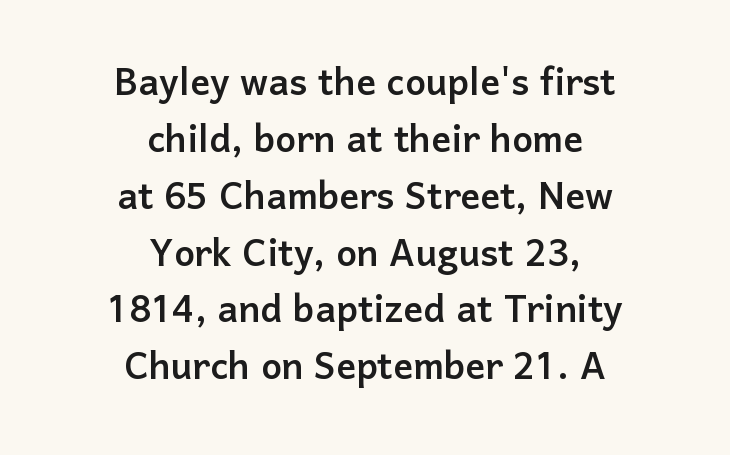
Q: Is the text italic (slanted)? A: No, it is upright.
Q: Is the typeface a serif or a sans-serif typeface? A: Sans-serif.
Q: Is the text underlined? A: No.
Q: How is the paragraph aligned? A: Centered.
Q: Is the spacing between letters normal or unusually wide? A: Normal.
Q: Width (condensed, normal, or wide)? A: Normal.
Q: Stroke contrast? A: Low.
Q: x-height? A: Medium.
Q: Monospaced? A: No.
